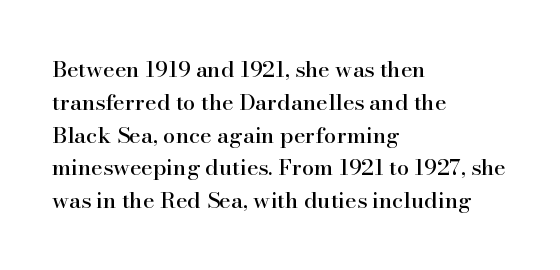
The specimen omits any rule beneath the text block's lines. Is the letter spacing exaggerated? No — it looks like the ordinary default. The typography opts for an upright posture over an oblique one. The rag falls on the right side of this text block. Baseline-to-baseline distance is the conventional proportion of letter height.
